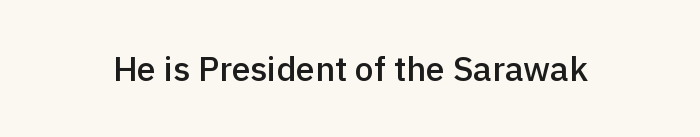
Q: Is the text bold? A: Semi-bold.
Q: Is the text italic (slanted)? A: No, it is upright.
Q: Is the typeface a serif or a sans-serif typeface? A: Sans-serif.
Q: Is the text underlined? A: No.
Q: Is the spacing between letters normal or unusually wide? A: Normal.
Q: Width (condensed, normal, or wide)? A: Normal.
Q: x-height? A: Medium.
Q: Monospaced? A: No.
